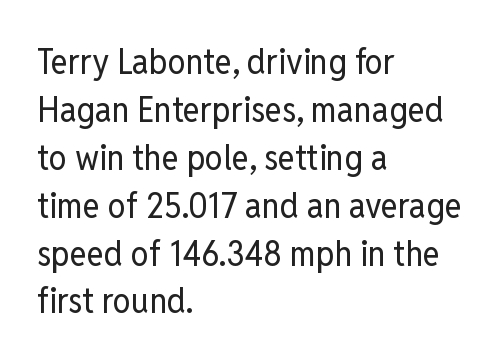
Short and long lines alike share a common starting point at left. Underlining? Definitely not there. Font category for this specimen: sans-serif. Proportional: the letters do not fall into vertical columns. The rendering keeps characters at their native spacing. No chunkiness to these letters — they're not bold.
